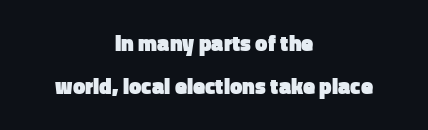
{"italic": "no", "bold": "yes", "underline": "no", "align": "center", "line_spacing": "loose", "line_spacing_ratio": 1.97, "letter_spacing": "normal", "letter_spacing_em": 0.0, "glyph_px": 22}
